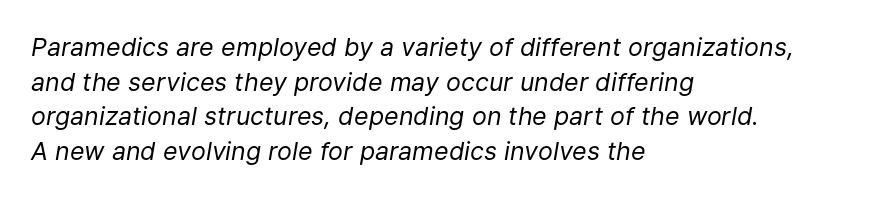
Q: Is the text bold? A: No.
Q: Is the text italic (slanted)? A: Yes, it leans right by about 9 degrees.
Q: Is the text underlined? A: No.
Q: How is the paragraph aligned? A: Left-aligned.
Q: Is the spacing between letters normal or unusually wide? A: Normal.
Q: Is the spacing between lines tight, normal or loose? A: Normal.
